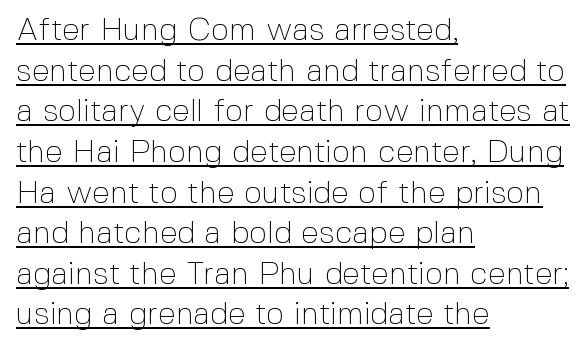
Q: Is the text bold? A: No.
Q: Is the text italic (slanted)? A: No, it is upright.
Q: Is the typeface a serif or a sans-serif typeface? A: Sans-serif.
Q: Is the text underlined? A: Yes.
Q: How is the paragraph aligned? A: Left-aligned.
Q: Is the spacing between letters normal or unusually wide? A: Normal.
Q: Is the spacing between lines tight, normal or loose? A: Normal.
Q: Width (condensed, normal, or wide)? A: Normal.
Q: x-height? A: Medium.
Q: Monospaced? A: No.
